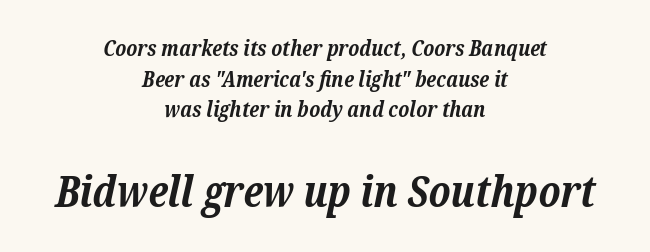
Q: Is the text bold? A: Yes.
Q: Is the text italic (slanted)? A: Yes, it leans right by about 12 degrees.
Q: Is the typeface a serif or a sans-serif typeface? A: Serif.
Q: Is the text underlined? A: No.
Q: How is the paragraph aligned? A: Centered.
Q: Is the spacing between letters normal or unusually wide? A: Normal.
Q: Is the spacing between lines tight, normal or loose? A: Normal.
Q: Which block of text is set in a larger size, the first (top) or the second (bottom)? A: The second (bottom) one.
Q: Width (condensed, normal, or wide)? A: Normal.
Q: Stroke contrast? A: Low.
Q: x-height? A: Medium.
Q: Monospaced? A: No.
